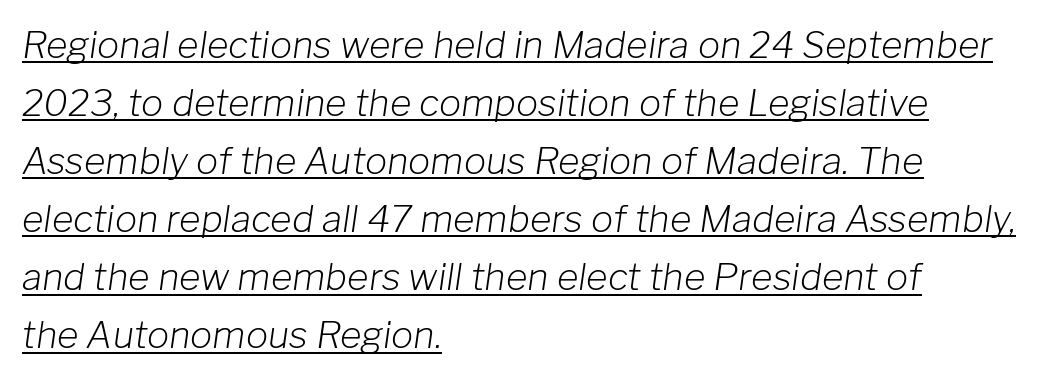
Q: Is the text bold? A: No.
Q: Is the text italic (slanted)? A: Yes, it leans right by about 8 degrees.
Q: Is the text underlined? A: Yes.
Q: How is the paragraph aligned? A: Left-aligned.
Q: Is the spacing between letters normal or unusually wide? A: Normal.
Q: Is the spacing between lines tight, normal or loose? A: Normal.
Q: Width (condensed, normal, or wide)? A: Normal.
Q: Stroke contrast? A: Low.
Q: x-height? A: Medium.
Q: Monospaced? A: No.
